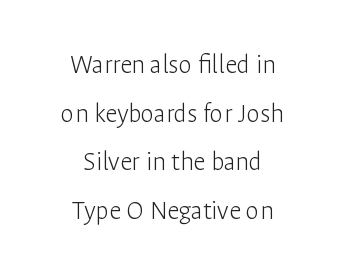
Is there any slant? The stems are plumb. Plain, unruled lines of type. Line starts and ends both wander, symmetrically. This sample uses plain, unmodified letter spacing.
